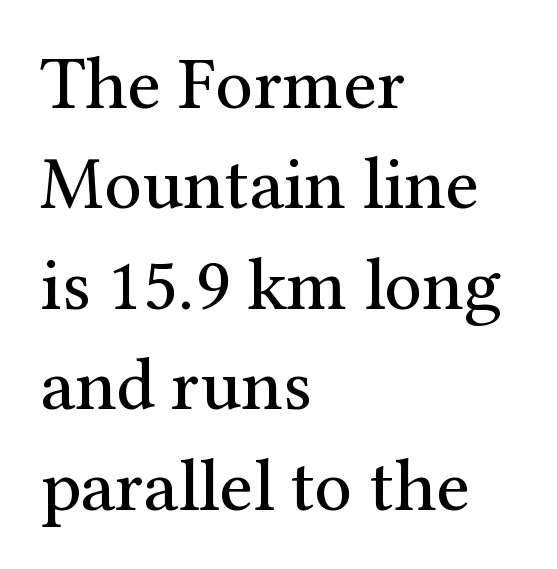
Q: Is the text bold? A: No.
Q: Is the text italic (slanted)? A: No, it is upright.
Q: Is the typeface a serif or a sans-serif typeface? A: Serif.
Q: Is the text underlined? A: No.
Q: How is the paragraph aligned? A: Left-aligned.
Q: Is the spacing between letters normal or unusually wide? A: Normal.
Q: Is the spacing between lines tight, normal or loose? A: Normal.
Q: Width (condensed, normal, or wide)? A: Normal.
Q: Stroke contrast? A: Medium.
Q: x-height? A: Medium.
Q: Monospaced? A: No.
